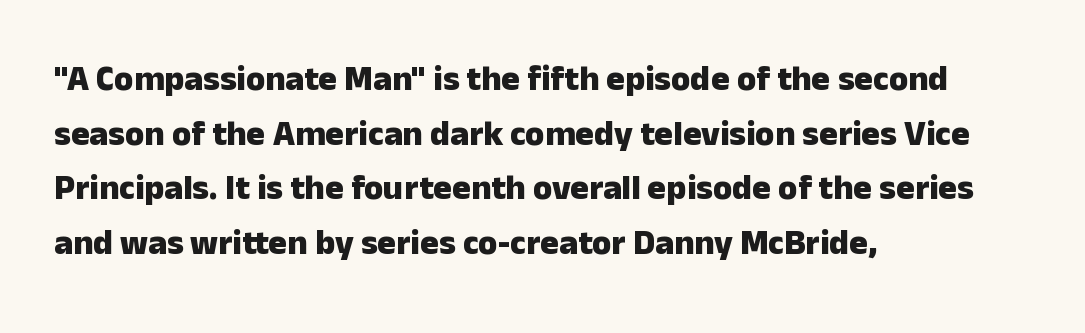
The image shows 35 px heavy sans-serif type, upright; set left-aligned, normal line spacing (1.56x), normal letter spacing, not underlined; low stroke contrast and a medium x-height.
